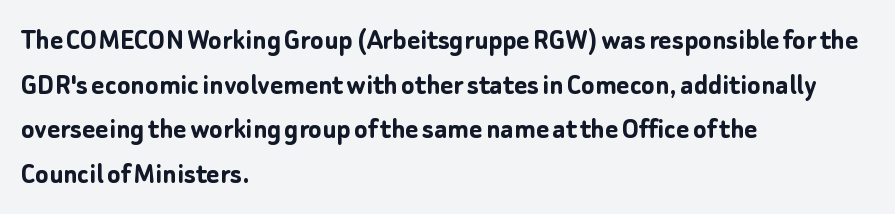
The sample has been set heavy, in full bold. The text was rendered using a sans face with plain stroke endings. The setting favours the left margin, as ordinary paragraphs usually do. The gap between lines stays unmarked.
